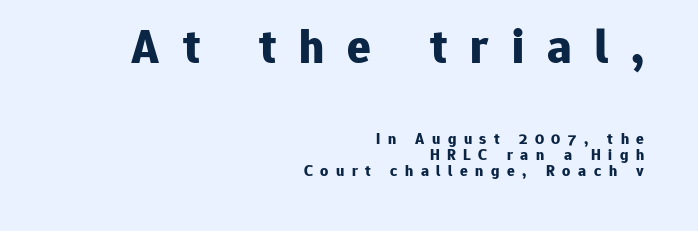
The image shows 49 px bold sans-serif type, upright; set right-aligned, tight line spacing (0.98x), unusually wide letter spacing (+0.47 em), not underlined; the first (top) block is 3.06x larger; low stroke contrast and a medium x-height.
